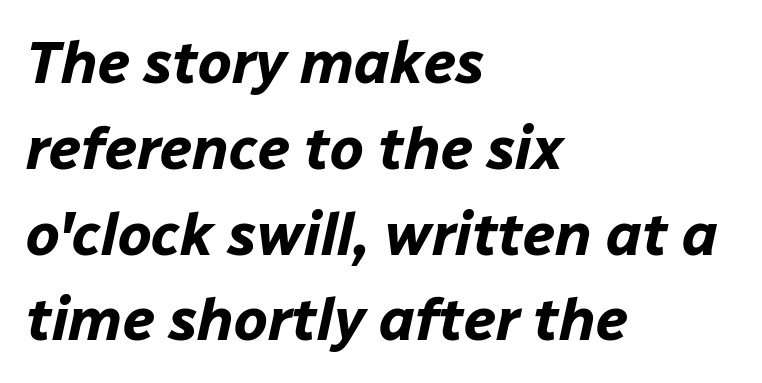
{"italic": "yes", "lean": "right", "slant_degrees": 12, "bold": "yes", "weight": "bold", "width": "normal", "stroke_contrast": "low", "x_height": "medium", "monospaced": "no", "underline": "no", "align": "left", "line_spacing": "normal", "line_spacing_ratio": 1.43, "letter_spacing": "normal", "letter_spacing_em": 0.0, "glyph_px": 60}
